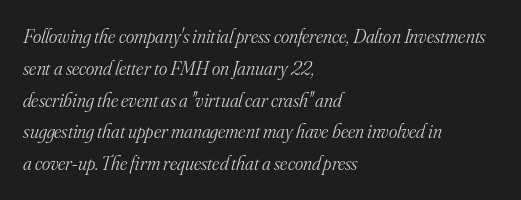
Notice how the passage keeps a crisp vertical edge on the left only. The passage shown leans; its letterforms are oblique. Stem width sits at or under what a default text font uses. Glyph-to-glyph distance matches everyday printed text. In terms of leading, this rendering sits right in the middle.
